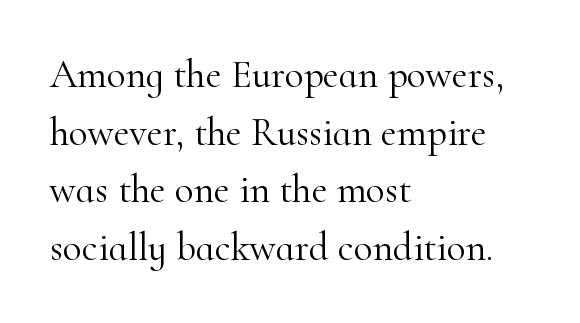
Q: Is the text bold? A: No.
Q: Is the text italic (slanted)? A: No, it is upright.
Q: Is the typeface a serif or a sans-serif typeface? A: Serif.
Q: Is the text underlined? A: No.
Q: How is the paragraph aligned? A: Left-aligned.
Q: Is the spacing between letters normal or unusually wide? A: Normal.
Q: Is the spacing between lines tight, normal or loose? A: Normal.
Q: Width (condensed, normal, or wide)? A: Normal.
Q: Stroke contrast? A: High.
Q: x-height? A: Small.
Q: Monospaced? A: No.
